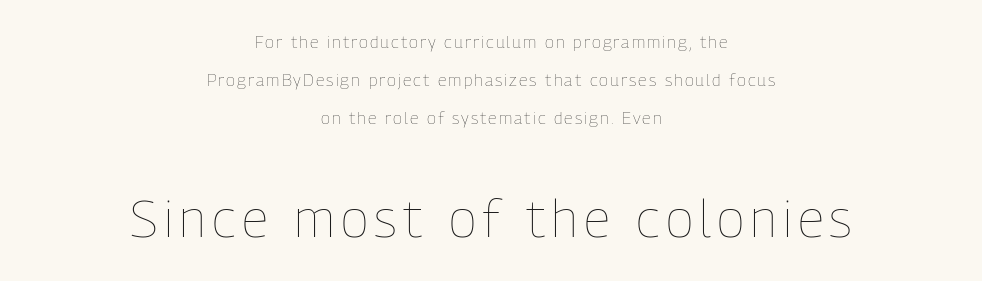
These two chunks differ in scale, with the bottom chunk taking the larger measure. A student would call this center alignment; a typographer would say set centered. Note the varied advance widths — an 'i' is clearly narrower than an 'm'. The cut favours lightness, reaching ordinary text weight at its darkest.
